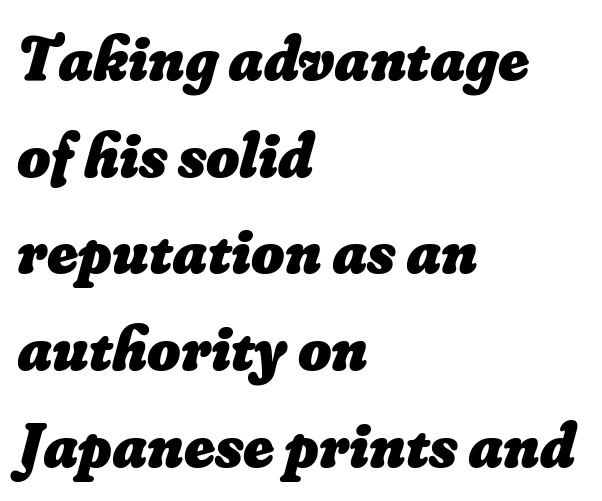
{"bold": "yes", "weight": "heavy", "width": "normal", "stroke_contrast": "low", "x_height": "small", "monospaced": "no", "underline": "no", "align": "left", "line_spacing": "normal", "line_spacing_ratio": 1.51, "letter_spacing": "normal", "letter_spacing_em": 0.0, "glyph_px": 64}
